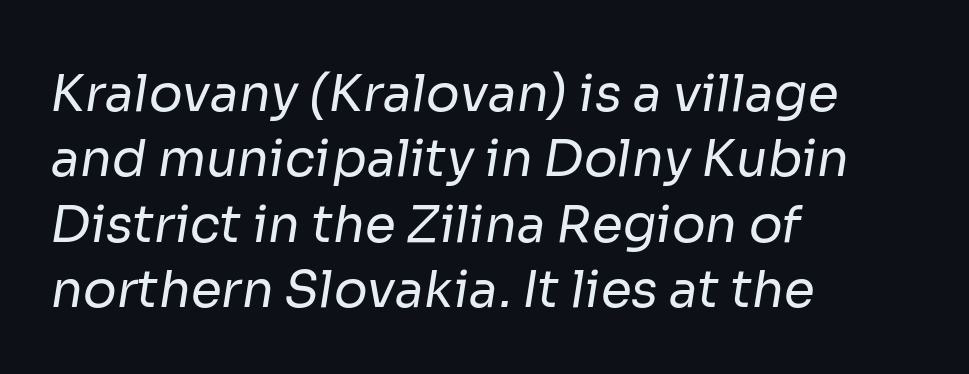
Check the space under the baseline: it is left empty. Visually the block forms a straight wall on the left and a jagged coastline on the right. This rendering employs a face without finishing strokes, i.e., a sans-serif. Reading down the column, the eye jumps a familiar distance to each next line. Each letter keeps its own natural width here, so spacing adapts to shape.
